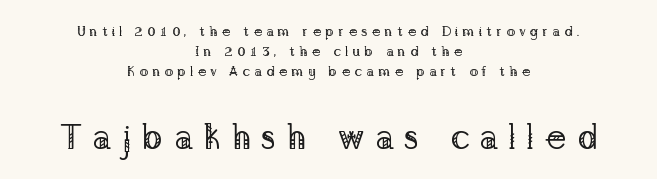
{"serif": "yes", "italic": "no", "bold": "no", "weight": "regular", "width": "normal", "stroke_contrast": "low", "x_height": "medium", "monospaced": "no", "underline": "no", "align": "center", "line_spacing": "normal", "line_spacing_ratio": 1.42, "letter_spacing": "wide", "letter_spacing_em": 0.29, "larger_block": "second", "size_ratio": 2.5, "glyph_px": 35}
